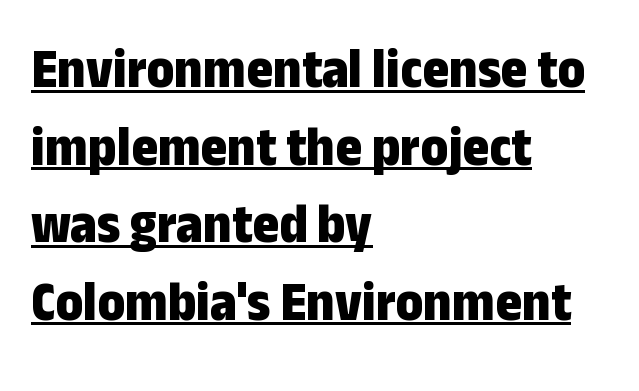
Glance below the letters and you will spot a drawn line. Compared with a centered layout, this one pins lines to the left instead. Is this a fixed-width face? No — the glyphs have proportional, varying widths. This is roman type, the default non-slanted kind.
